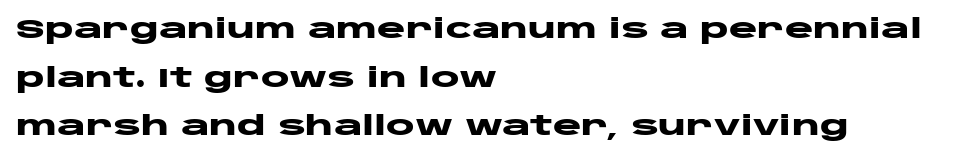
The image shows 27 px bold type, upright; set left-aligned, line spacing 1.8x, normal letter spacing, not underlined.
